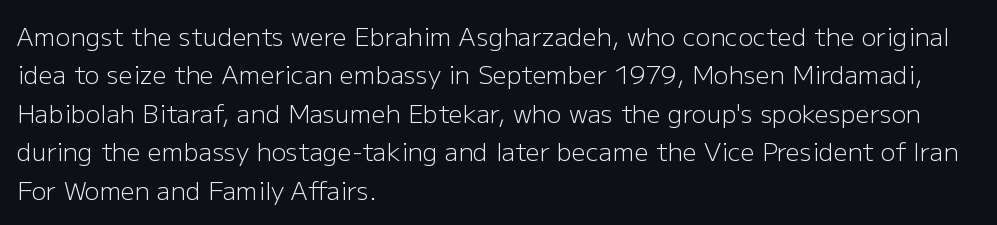
The image shows 25 px text type, upright; set left-aligned, normal line spacing (1.54x), normal letter spacing, not underlined.
